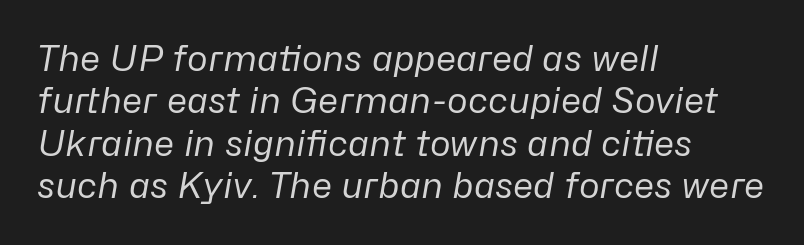
{"italic": "yes", "lean": "right", "slant_degrees": 10, "bold": "no", "weight": "regular", "width": "normal", "stroke_contrast": "low", "x_height": "medium", "monospaced": "no", "underline": "no", "align": "left", "line_spacing_ratio": 1.21, "letter_spacing": "normal", "letter_spacing_em": 0.0, "glyph_px": 35}
